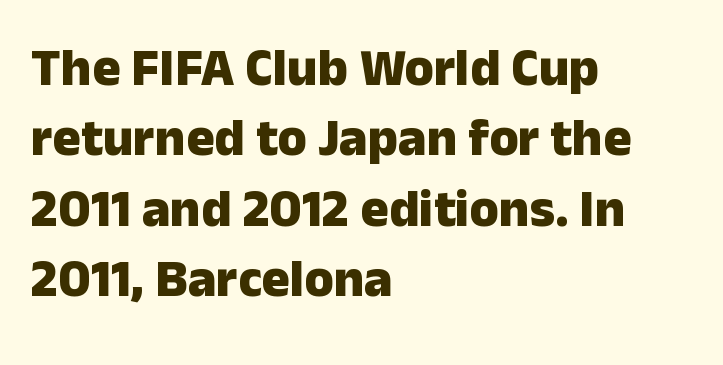
{"serif": "no", "italic": "no", "bold": "yes", "weight": "heavy", "width": "normal", "stroke_contrast": "low", "x_height": "medium", "monospaced": "no", "underline": "no", "align": "left", "line_spacing": "normal", "line_spacing_ratio": 1.33, "letter_spacing": "normal", "letter_spacing_em": 0.0, "glyph_px": 53}
